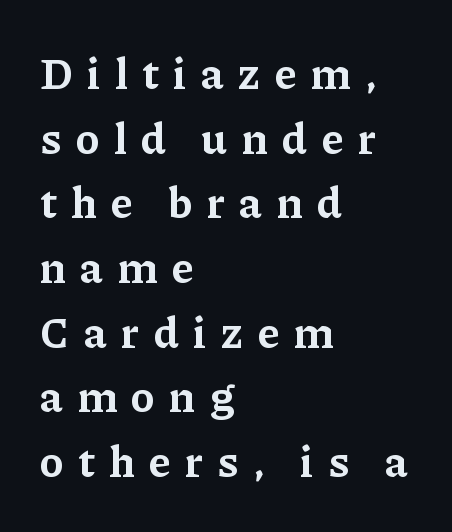
Q: Is the text bold? A: Yes.
Q: Is the text italic (slanted)? A: No, it is upright.
Q: Is the typeface a serif or a sans-serif typeface? A: Serif.
Q: Is the text underlined? A: No.
Q: How is the paragraph aligned? A: Left-aligned.
Q: Is the spacing between letters normal or unusually wide? A: Unusually wide.
Q: Is the spacing between lines tight, normal or loose? A: Normal.
Q: Width (condensed, normal, or wide)? A: Normal.
Q: Stroke contrast? A: Low.
Q: x-height? A: Medium.
Q: Monospaced? A: No.
